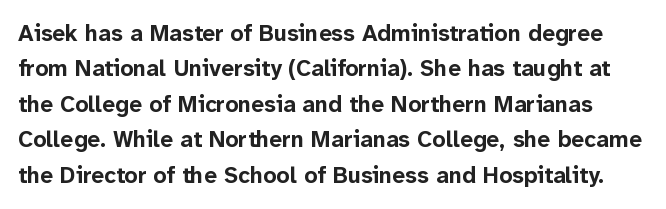
Q: Is the text bold? A: Yes.
Q: Is the text italic (slanted)? A: No, it is upright.
Q: Is the text underlined? A: No.
Q: Is the spacing between letters normal or unusually wide? A: Normal.
Q: Is the spacing between lines tight, normal or loose? A: Normal.
